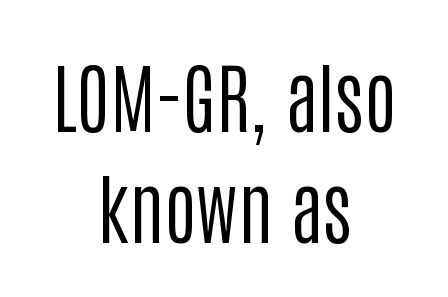
{"serif": "no", "italic": "no", "bold": "no", "weight": "regular", "width": "condensed", "stroke_contrast": "low", "x_height": "large", "monospaced": "no", "underline": "no", "align": "center", "line_spacing": "normal", "line_spacing_ratio": 1.44, "letter_spacing": "normal", "letter_spacing_em": 0.0, "glyph_px": 77}
